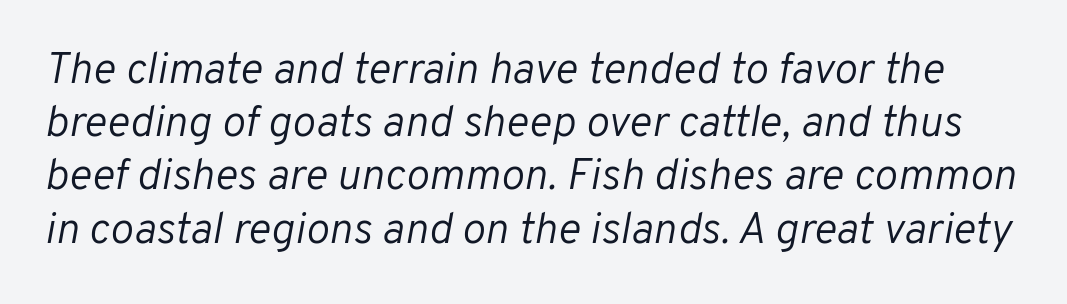
Q: Is the text bold? A: No.
Q: Is the text italic (slanted)? A: Yes, it leans right by about 10 degrees.
Q: Is the text underlined? A: No.
Q: Is the spacing between letters normal or unusually wide? A: Normal.
Q: Width (condensed, normal, or wide)? A: Normal.
Q: Stroke contrast? A: Low.
Q: x-height? A: Medium.
Q: Monospaced? A: No.
